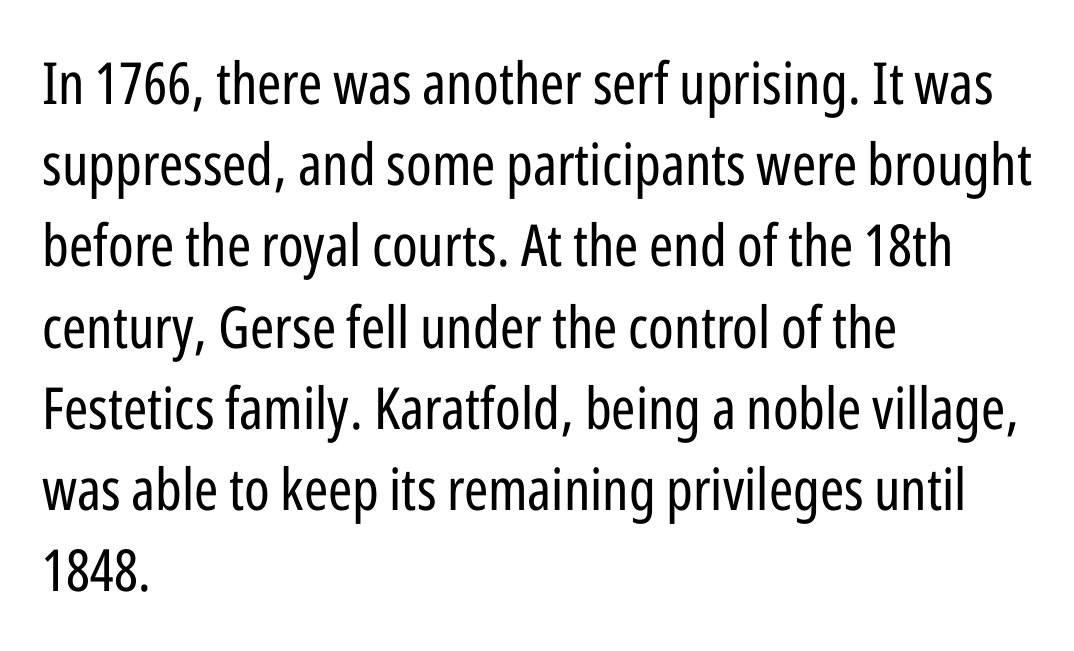
Caption: face not bold, strokes unweighted. The text was rendered using a sans face with plain stroke endings. Think of a printed novel: that variable character pitch is what you see here. No italicization has been applied; the sample stays upright.
